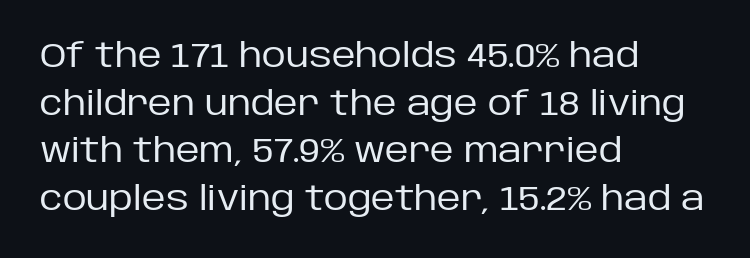
The image shows 33 px regular-weight sans-serif type, upright; set left-aligned, normal line spacing (1.44x), normal letter spacing, not underlined; low stroke contrast and a large x-height.
